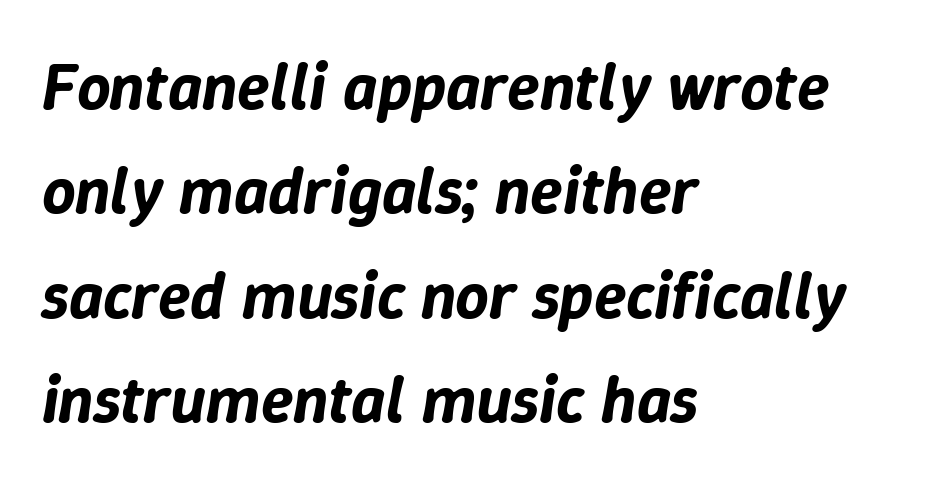
Q: Is the text italic (slanted)? A: Yes, it leans right by about 9 degrees.
Q: Is the text underlined? A: No.
Q: How is the paragraph aligned? A: Left-aligned.
Q: Is the spacing between letters normal or unusually wide? A: Normal.
Q: Is the spacing between lines tight, normal or loose? A: Normal.
Q: Width (condensed, normal, or wide)? A: Normal.
Q: Stroke contrast? A: Low.
Q: x-height? A: Medium.
Q: Monospaced? A: No.
